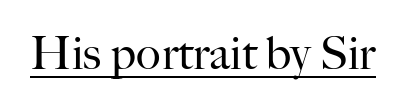
Q: Is the text bold? A: No.
Q: Is the text italic (slanted)? A: No, it is upright.
Q: Is the typeface a serif or a sans-serif typeface? A: Serif.
Q: Is the text underlined? A: Yes.
Q: Is the spacing between letters normal or unusually wide? A: Normal.
Q: Width (condensed, normal, or wide)? A: Normal.
Q: Stroke contrast? A: High.
Q: x-height? A: Small.
Q: Monospaced? A: No.
